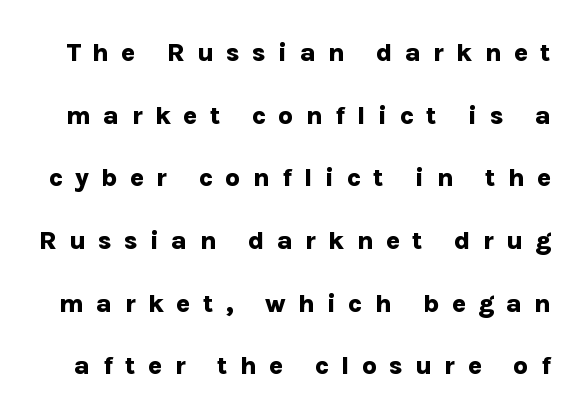
Q: Is the text bold? A: Yes.
Q: Is the text italic (slanted)? A: No, it is upright.
Q: Is the text underlined? A: No.
Q: Is the spacing between letters normal or unusually wide? A: Unusually wide.
Q: Is the spacing between lines tight, normal or loose? A: Loose.
